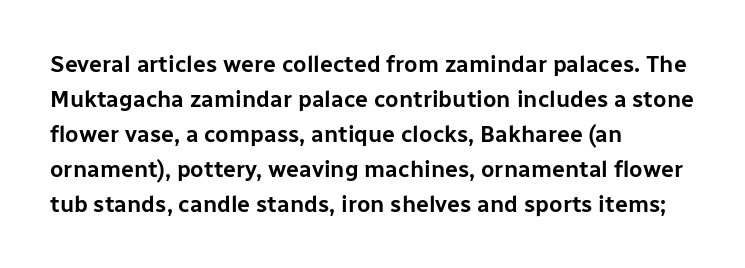
The image shows 23 px text type, upright; set left-aligned, normal line spacing (1.52x), normal letter spacing, not underlined.
